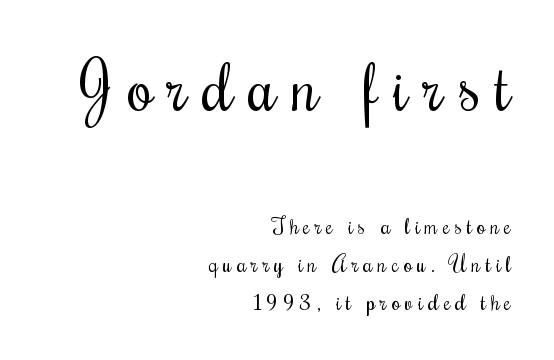
The rendering uses natural spacing where letterforms have individual widths. The font family rendered here belongs to the serif group. Does the bottom block carry the larger type? No, the top block does. No chunkiness to these letters — they're not bold.
